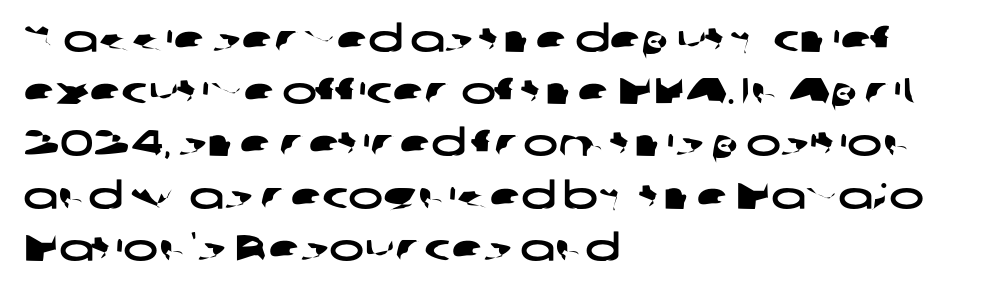
Q: Is the typeface a serif or a sans-serif typeface? A: Sans-serif.
Q: Is the text underlined? A: No.
Q: How is the paragraph aligned? A: Left-aligned.
Q: Is the spacing between letters normal or unusually wide? A: Normal.
Q: Is the spacing between lines tight, normal or loose? A: Normal.
Q: Width (condensed, normal, or wide)? A: Wide.
Q: Stroke contrast? A: Low.
Q: x-height? A: Medium.
Q: Monospaced? A: No.
